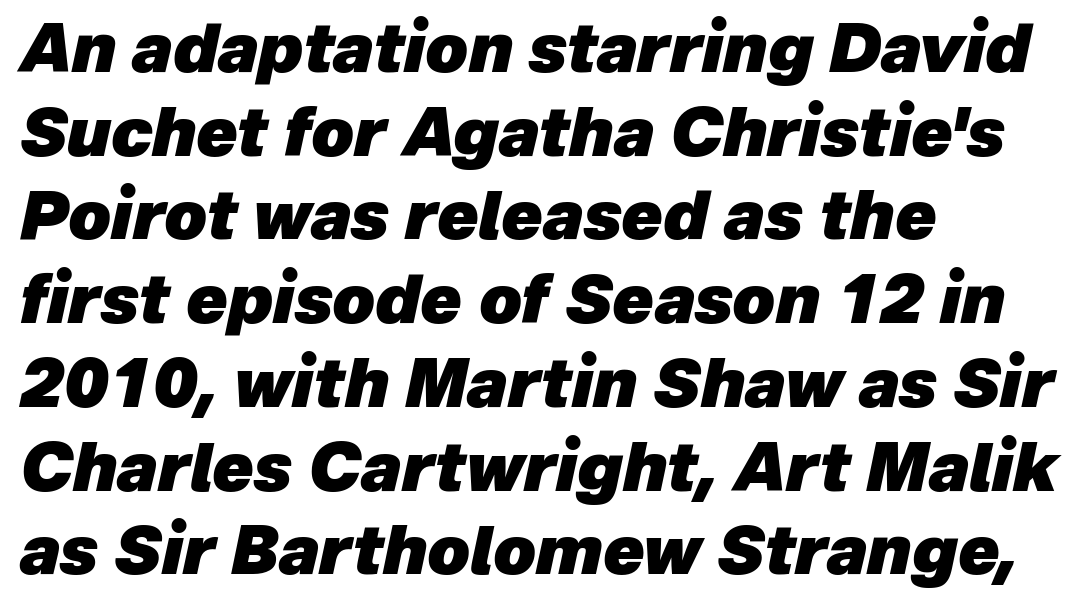
A bare baseline throughout the passage. Standard letterfit; no display-style spreading of the glyphs. Is the type bold? Yes — the strokes are clearly thick and heavy. Rows of type keep a routine distance in the vertical direction. These lines were composed using italics.
